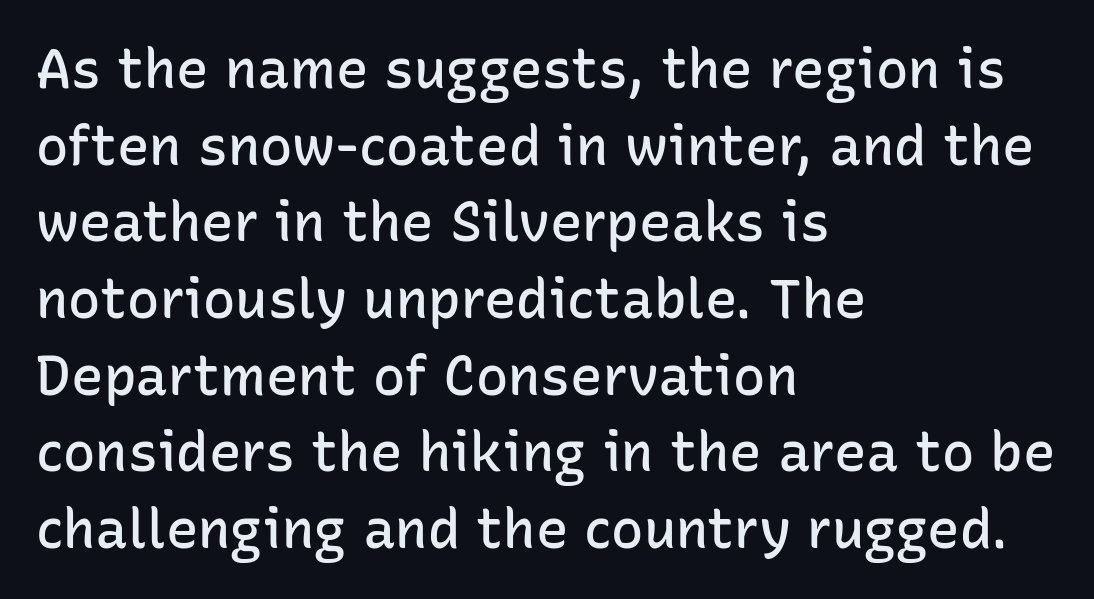
{"serif": "no", "italic": "no", "bold": "semi", "weight": "semibold", "width": "normal", "stroke_contrast": "low", "x_height": "medium", "monospaced": "no", "underline": "no", "align": "left", "line_spacing": "normal", "line_spacing_ratio": 1.42, "letter_spacing": "normal", "letter_spacing_em": 0.0, "glyph_px": 54}
